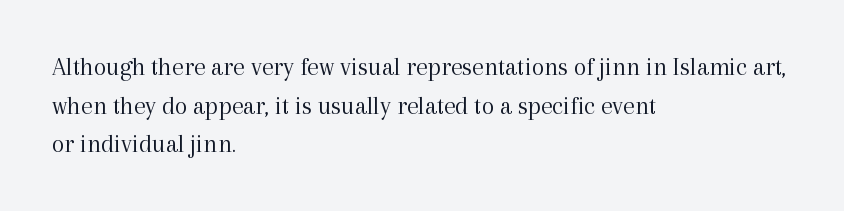
Q: Is the text bold? A: No.
Q: Is the text italic (slanted)? A: No, it is upright.
Q: Is the text underlined? A: No.
Q: How is the paragraph aligned? A: Left-aligned.
Q: Is the spacing between letters normal or unusually wide? A: Normal.
Q: Is the spacing between lines tight, normal or loose? A: Normal.
